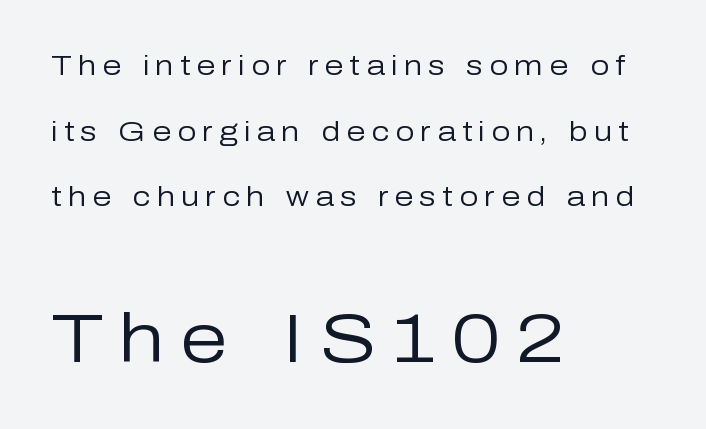
Here the designer chose a conventional face with non-uniform glyph widths. Weight class: somewhere from thin through regular. Loose tracking; the words dissolve into strings of separated letters. Characters remain perfectly vertical along every line.
